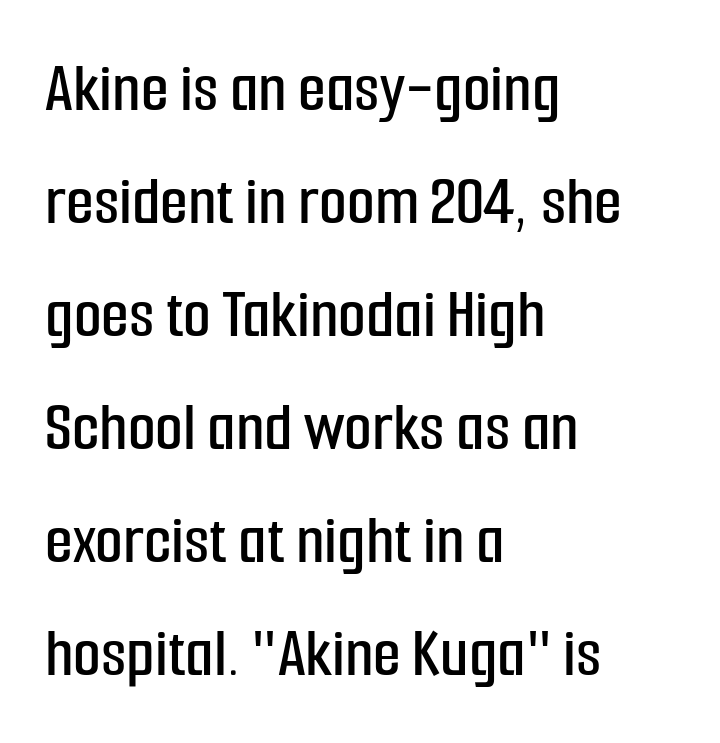
Q: Is the text italic (slanted)? A: No, it is upright.
Q: Is the typeface a serif or a sans-serif typeface? A: Sans-serif.
Q: Is the text underlined? A: No.
Q: How is the paragraph aligned? A: Left-aligned.
Q: Is the spacing between letters normal or unusually wide? A: Normal.
Q: Is the spacing between lines tight, normal or loose? A: Normal.
Q: Width (condensed, normal, or wide)? A: Condensed.
Q: Stroke contrast? A: Low.
Q: x-height? A: Medium.
Q: Monospaced? A: No.
